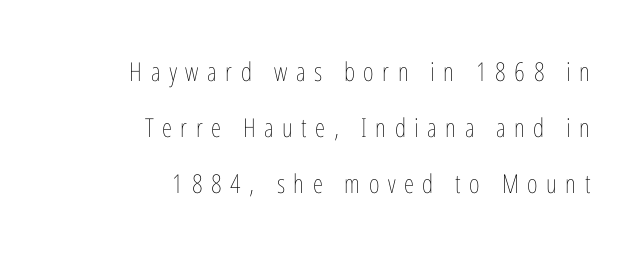
Q: Is the text bold? A: No.
Q: Is the text italic (slanted)? A: No, it is upright.
Q: Is the text underlined? A: No.
Q: How is the paragraph aligned? A: Right-aligned.
Q: Is the spacing between letters normal or unusually wide? A: Unusually wide.
Q: Is the spacing between lines tight, normal or loose? A: Loose.
